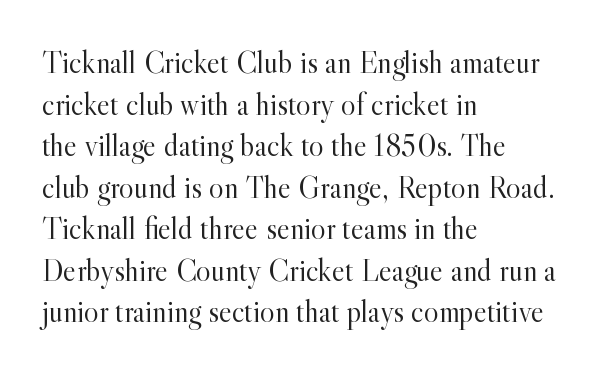
{"serif": "yes", "italic": "no", "bold": "no", "weight": "light", "width": "normal", "x_height": "small", "monospaced": "no", "underline": "no", "align": "left", "line_spacing": "normal", "line_spacing_ratio": 1.34, "letter_spacing": "normal", "letter_spacing_em": 0.0, "glyph_px": 31}
